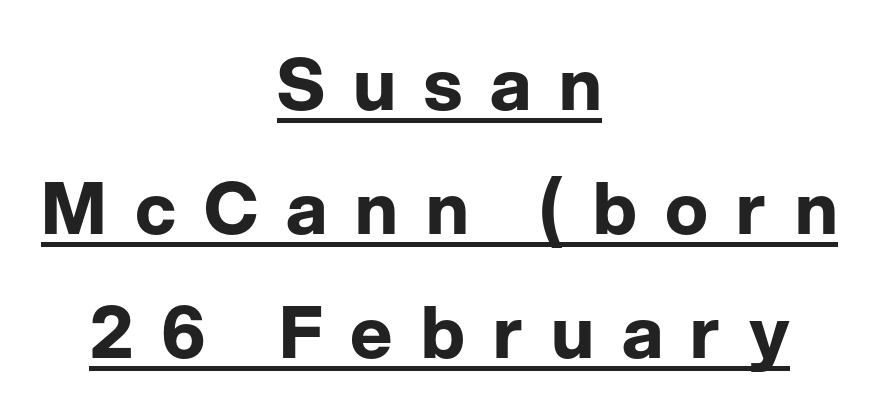
The image shows 72 px bold sans-serif type, upright; set centered, line spacing 1.72x, unusually wide letter spacing (+0.39 em), underlined; low stroke contrast and a medium x-height.
